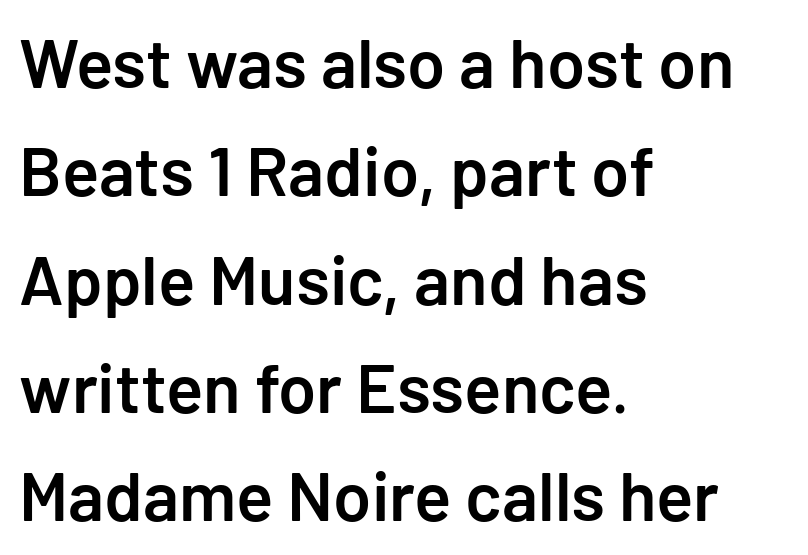
{"serif": "no", "italic": "no", "bold": "semi", "weight": "semibold", "width": "normal", "stroke_contrast": "low", "x_height": "medium", "underline": "no", "align": "left", "line_spacing": "normal", "line_spacing_ratio": 1.57, "letter_spacing": "normal", "letter_spacing_em": 0.0, "glyph_px": 69}
